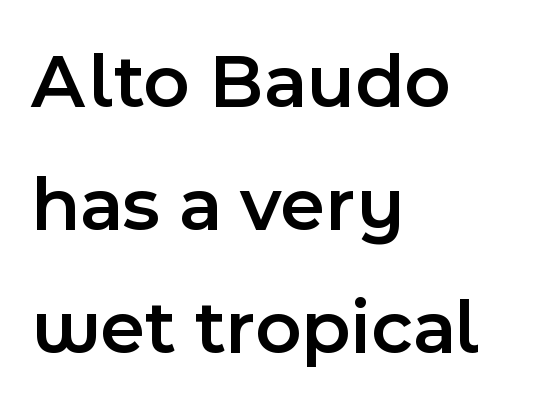
Q: Is the text bold? A: Semi-bold.
Q: Is the text italic (slanted)? A: No, it is upright.
Q: Is the typeface a serif or a sans-serif typeface? A: Sans-serif.
Q: Is the text underlined? A: No.
Q: How is the paragraph aligned? A: Left-aligned.
Q: Is the spacing between letters normal or unusually wide? A: Normal.
Q: Is the spacing between lines tight, normal or loose? A: Normal.
Q: Width (condensed, normal, or wide)? A: Normal.
Q: x-height? A: Medium.
Q: Monospaced? A: No.
